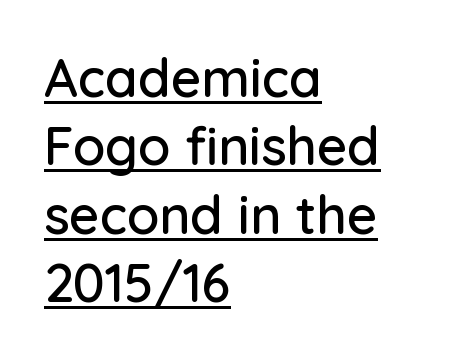
Q: Is the text italic (slanted)? A: No, it is upright.
Q: Is the typeface a serif or a sans-serif typeface? A: Sans-serif.
Q: Is the text underlined? A: Yes.
Q: How is the paragraph aligned? A: Left-aligned.
Q: Is the spacing between letters normal or unusually wide? A: Normal.
Q: Is the spacing between lines tight, normal or loose? A: Normal.
Q: Width (condensed, normal, or wide)? A: Normal.
Q: Stroke contrast? A: Low.
Q: x-height? A: Medium.
Q: Monospaced? A: No.
